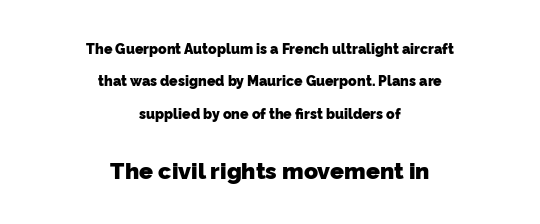
The image shows 23 px bold type; set centered, loose line spacing (2.31x), normal letter spacing, not underlined; the second (bottom) block is 1.64x larger.
